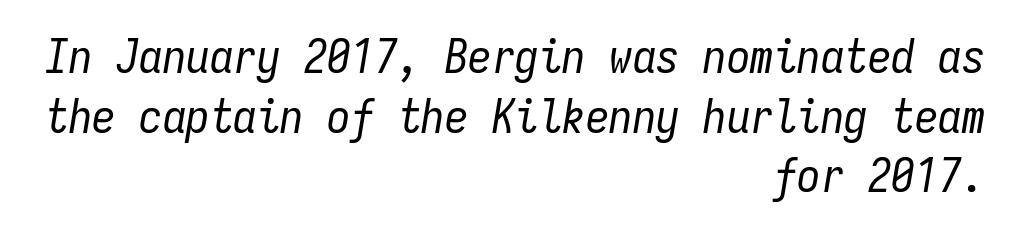
Q: Is the text bold? A: No.
Q: Is the text italic (slanted)? A: Yes, it leans right by about 9 degrees.
Q: Is the text underlined? A: No.
Q: How is the paragraph aligned? A: Right-aligned.
Q: Is the spacing between letters normal or unusually wide? A: Normal.
Q: Is the spacing between lines tight, normal or loose? A: Normal.
Q: Width (condensed, normal, or wide)? A: Condensed.
Q: Stroke contrast? A: Low.
Q: x-height? A: Medium.
Q: Monospaced? A: Yes.
